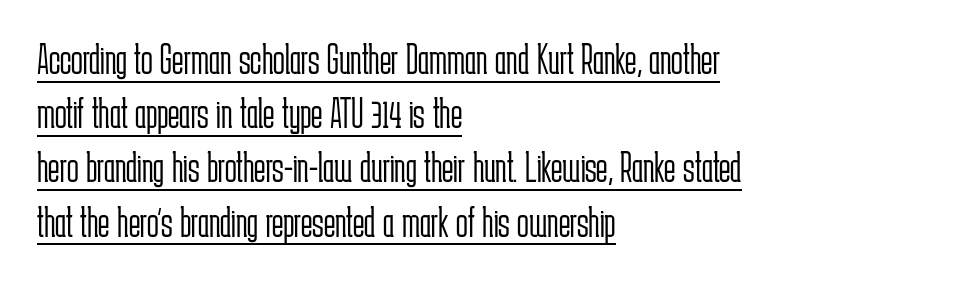
Q: Is the text bold? A: No.
Q: Is the text italic (slanted)? A: No, it is upright.
Q: Is the typeface a serif or a sans-serif typeface? A: Sans-serif.
Q: Is the text underlined? A: Yes.
Q: How is the paragraph aligned? A: Left-aligned.
Q: Is the spacing between letters normal or unusually wide? A: Normal.
Q: Is the spacing between lines tight, normal or loose? A: Normal.
Q: Width (condensed, normal, or wide)? A: Condensed.
Q: Stroke contrast? A: Low.
Q: x-height? A: Medium.
Q: Monospaced? A: No.
